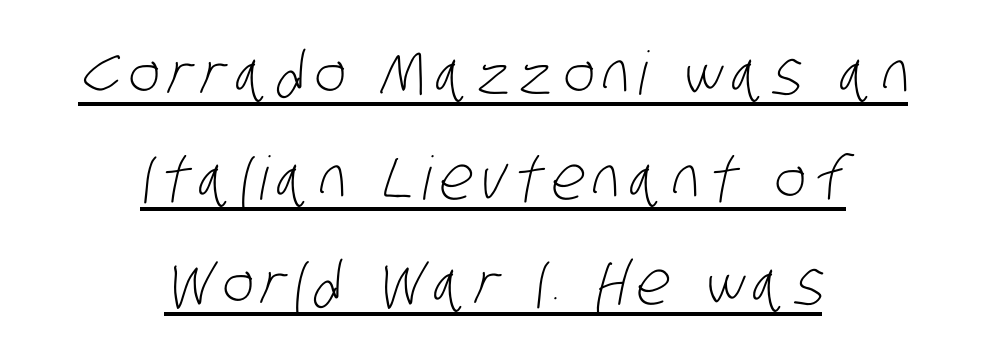
You can tell from the bare stems that sans-serif type was used. The font sits on the lighter half of the weight spectrum, regular included. Proportional: the letters do not fall into vertical columns. A typographer would call this underscored text. This sample is center-justified, so both line endings float freely.
